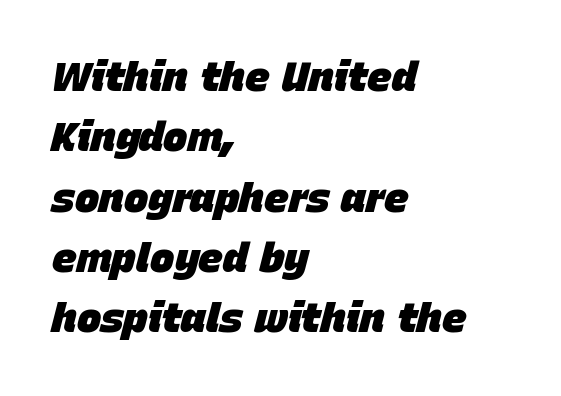
Descenders hang freely into open space. A student would call this left alignment; a typographer would say flush left, rag right. In terms of weight, the rendering is a true, heavy bold. This block has exactly the height ordinary leading produces.
